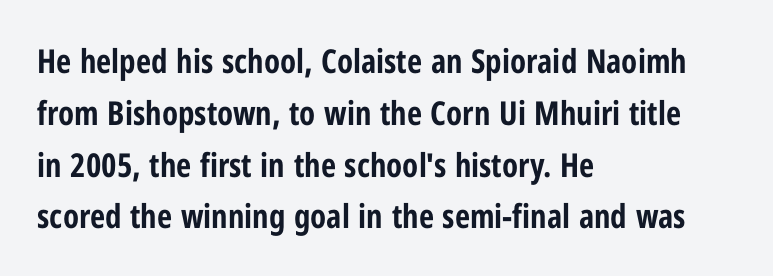
The image shows 33 px bold, condensed sans-serif type, upright; set left-aligned, normal line spacing (1.57x), normal letter spacing, not underlined; low stroke contrast and a medium x-height.
